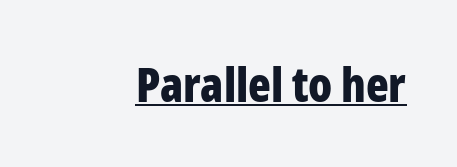
{"serif": "no", "italic": "no", "bold": "yes", "weight": "bold", "width": "condensed", "stroke_contrast": "low", "x_height": "medium", "monospaced": "no", "underline": "yes", "letter_spacing": "normal", "letter_spacing_em": 0.0, "glyph_px": 47}
